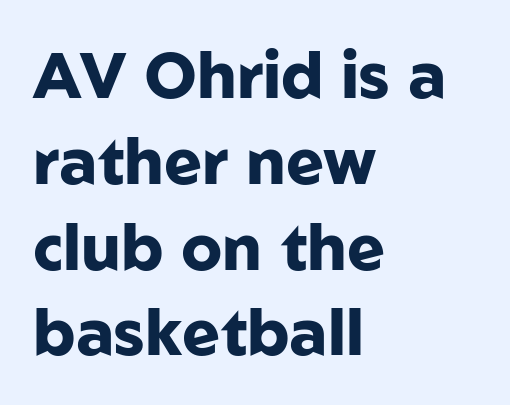
Q: Is the text bold? A: Yes.
Q: Is the text italic (slanted)? A: No, it is upright.
Q: Is the typeface a serif or a sans-serif typeface? A: Sans-serif.
Q: Is the text underlined? A: No.
Q: How is the paragraph aligned? A: Left-aligned.
Q: Is the spacing between letters normal or unusually wide? A: Normal.
Q: Is the spacing between lines tight, normal or loose? A: Normal.
Q: Width (condensed, normal, or wide)? A: Normal.
Q: Stroke contrast? A: Low.
Q: x-height? A: Medium.
Q: Monospaced? A: No.
